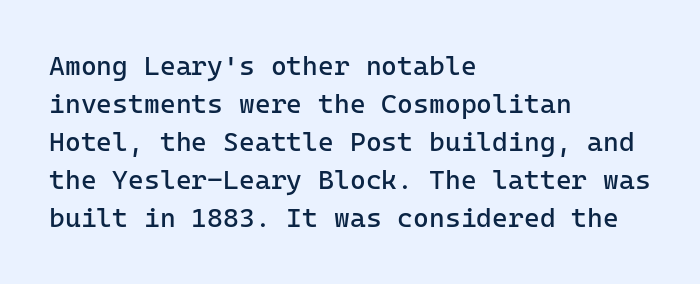
The image shows 27 px text type, upright; set left-aligned, normal line spacing (1.41x), normal letter spacing, not underlined.
